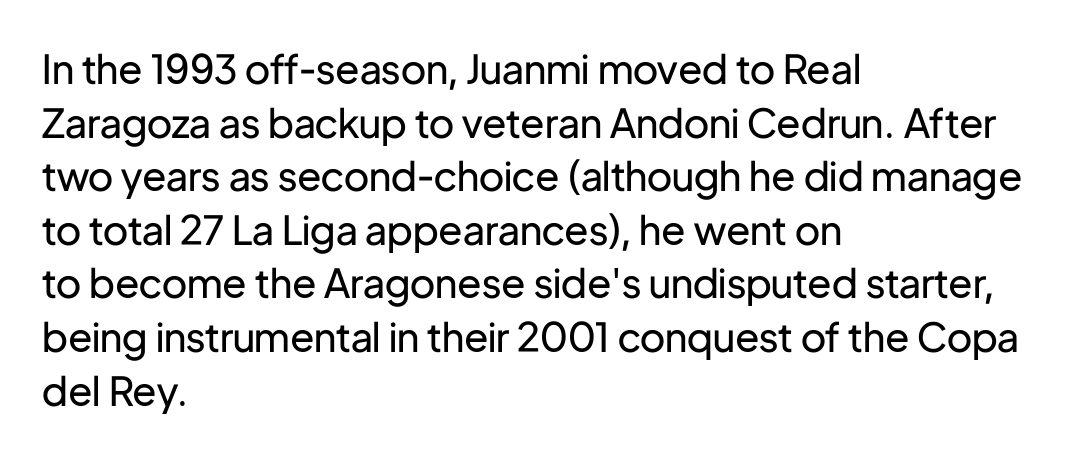
The image shows 40 px regular-weight sans-serif type, upright; set left-aligned, normal line spacing (1.34x), normal letter spacing, not underlined; low stroke contrast and a medium x-height.
